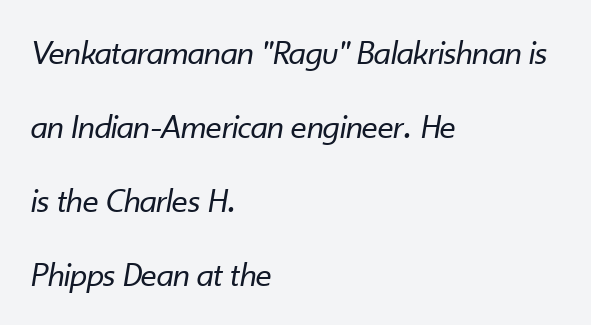
The setting favours the left margin, as ordinary paragraphs usually do. The face used here is proportionally spaced, like ordinary book or web type. Emphasis-style slanted type is in use. Descender tails drop into unmarked territory.
